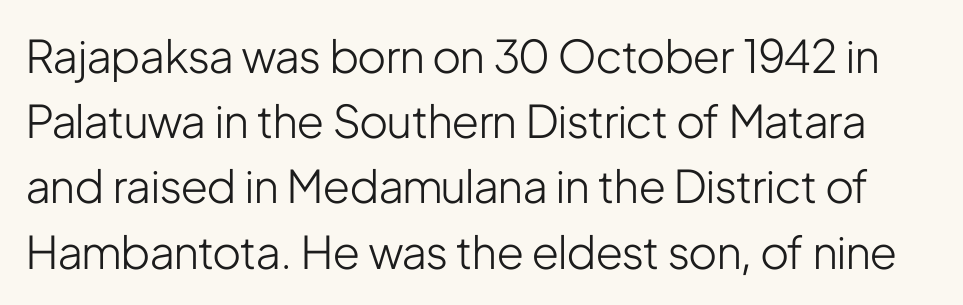
This reads as an unemphasized weight, regular at the heaviest. What kind of face is this? One without serifs — a sans. Character widths vary here, with narrow letters taking less room than wide ones. This is roman type, the default non-slanted kind.
